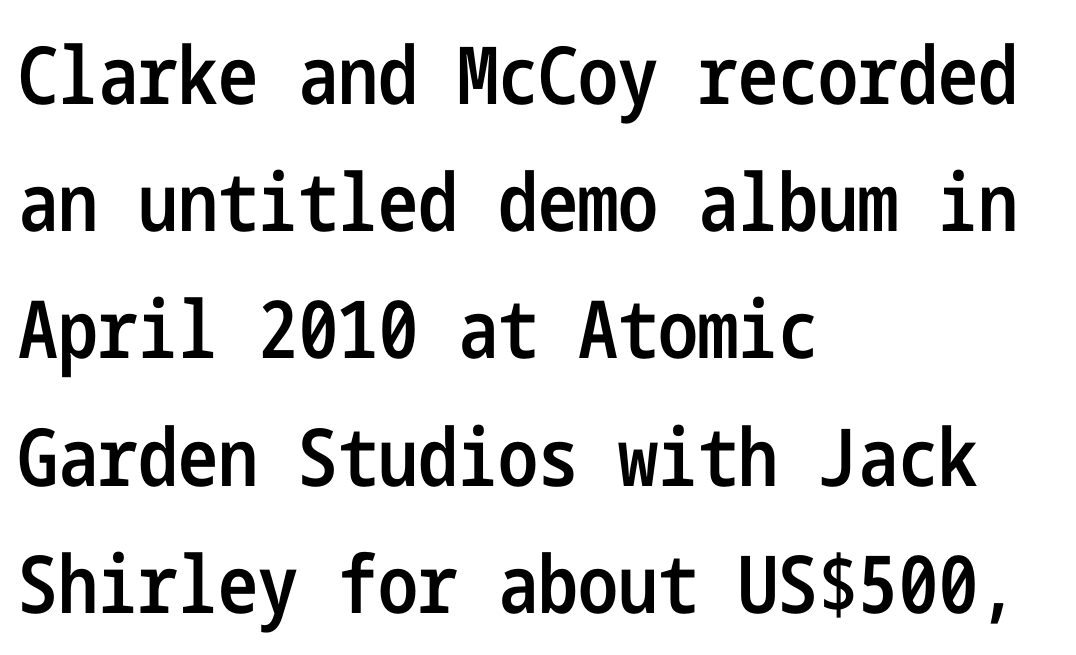
Q: Is the text bold? A: Semi-bold.
Q: Is the text italic (slanted)? A: No, it is upright.
Q: Is the typeface a serif or a sans-serif typeface? A: Sans-serif.
Q: Is the text underlined? A: No.
Q: How is the paragraph aligned? A: Left-aligned.
Q: Is the spacing between letters normal or unusually wide? A: Normal.
Q: Is the spacing between lines tight, normal or loose? A: Normal.
Q: Width (condensed, normal, or wide)? A: Condensed.
Q: Stroke contrast? A: Low.
Q: x-height? A: Medium.
